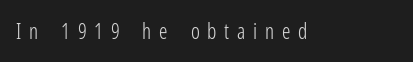
Q: Is the text bold? A: No.
Q: Is the text italic (slanted)? A: No, it is upright.
Q: Is the text underlined? A: No.
Q: Is the spacing between letters normal or unusually wide? A: Unusually wide.
